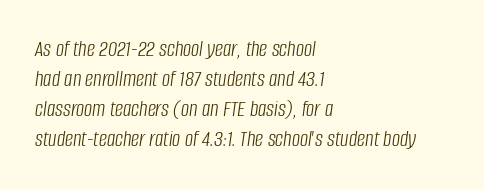
Does the copy run flush right? No — it runs flush left. Interline gaps are of average width in this sample. Observe the ordinary spacing: letters are neighbours, not strangers. The foot of each line stays bare and open.
